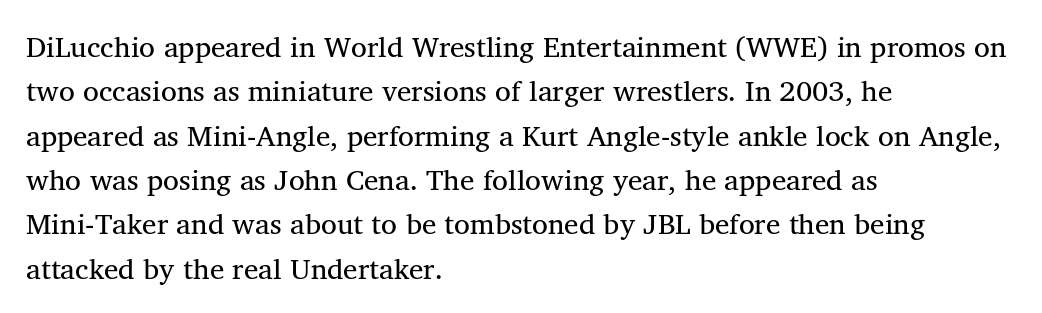
{"serif": "yes", "bold": "no", "weight": "regular", "width": "normal", "stroke_contrast": "medium", "x_height": "medium", "monospaced": "no", "underline": "no", "align": "left", "line_spacing": "normal", "line_spacing_ratio": 1.53, "letter_spacing": "normal", "letter_spacing_em": 0.0, "glyph_px": 29}
